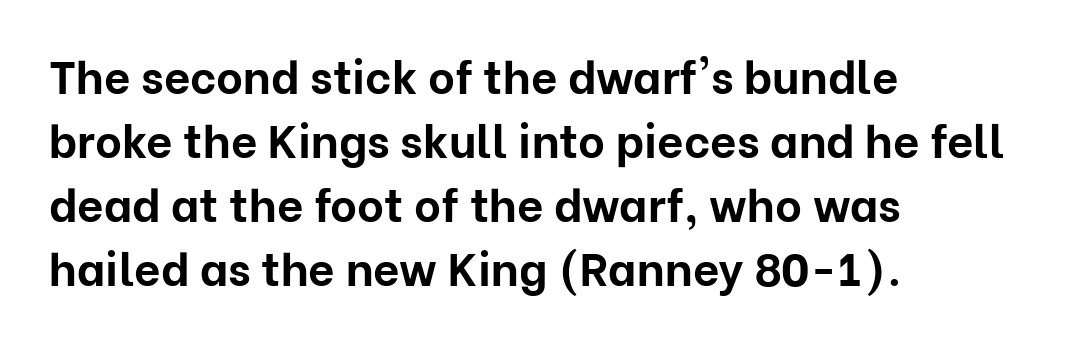
The image shows 46 px bold sans-serif type, upright; set left-aligned, normal line spacing (1.39x), normal letter spacing, not underlined; low stroke contrast and a medium x-height.
